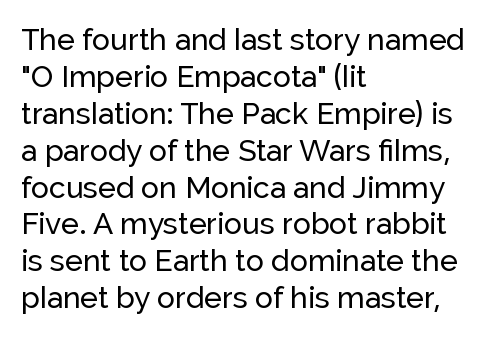
The letters stand upright; this is a roman face. Each word holds together tightly as a unit, with standard inter-letter gaps. The passage shown is typed in a proportional face where columns would drift. The baseline area is clear.
